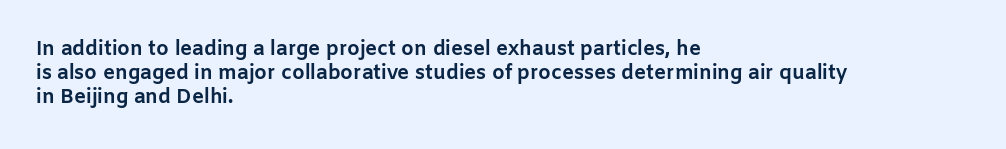
Descenders hang freely into open space. The paragraph has a hard left edge and a soft right edge. It's the straight-up-and-down kind of type. Observe the ordinary spacing: letters are neighbours, not strangers. Weight check: bold — yes, fully.
